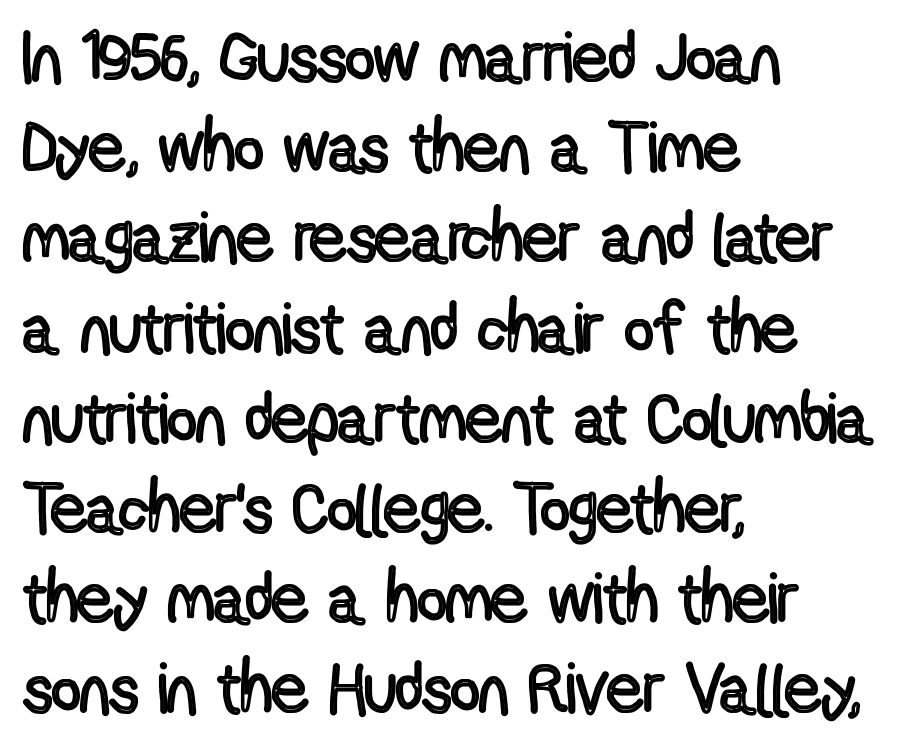
{"italic": "no", "width": "condensed", "x_height": "medium", "monospaced": "no", "underline": "no", "align": "left", "line_spacing": "normal", "line_spacing_ratio": 1.27, "letter_spacing": "normal", "letter_spacing_em": 0.0, "glyph_px": 71}
